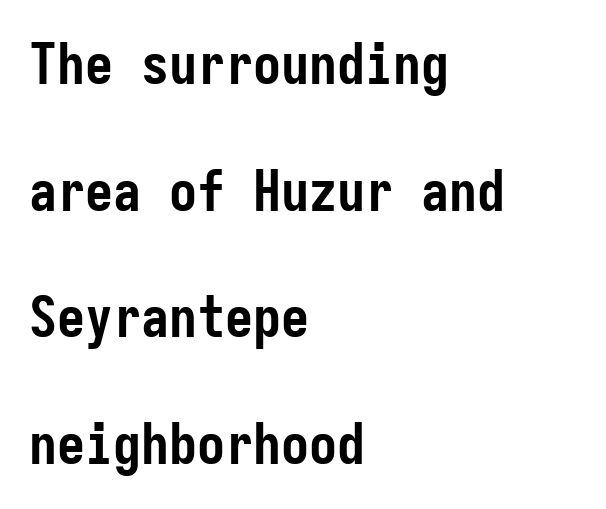
Successive baselines arrive slowly, with a big drop between each. The compositor pushed each line to the left boundary. Unlike a traditional serif, this face leaves its strokes unadorned. Pretty heavy lettering here — definitely bold.
